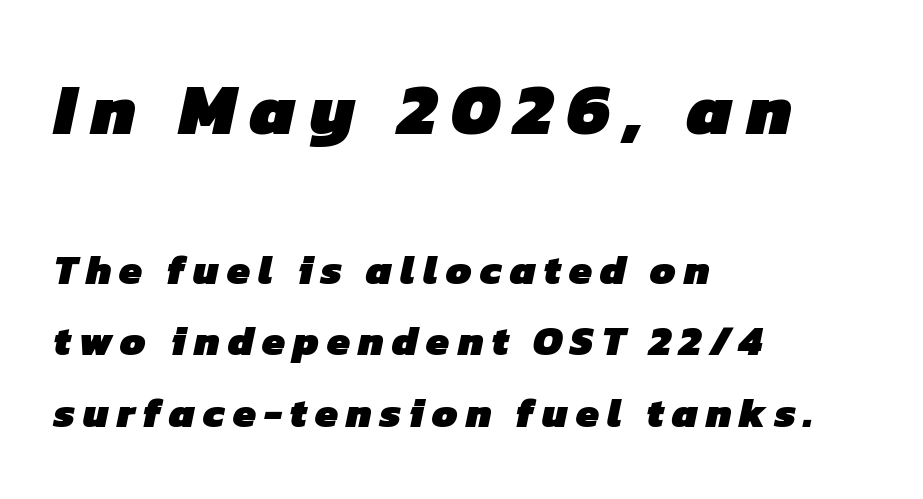
Layout note: lines flush left. A full-strength bold gives these letters their thick strokes. The font family rendered here belongs to the sans-serif group. If you squint, the top block still reads clearly — it's the larger of the two. The words here are not underlined. Note the varied advance widths — an 'i' is clearly narrower than an 'm'.
